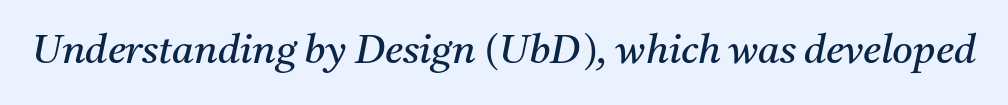
{"serif": "yes", "italic": "yes", "lean": "right", "slant_degrees": 11, "bold": "no", "weight": "regular", "width": "normal", "stroke_contrast": "medium", "x_height": "medium", "monospaced": "no", "underline": "no", "letter_spacing": "normal", "letter_spacing_em": 0.0, "glyph_px": 40}
